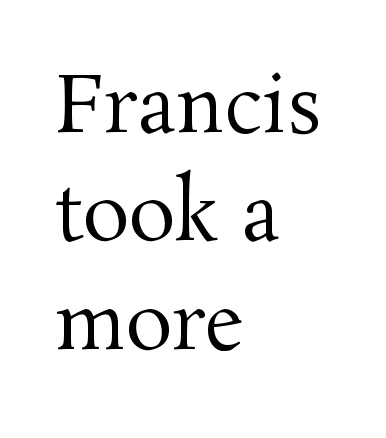
The image shows 78 px regular-weight serif type, upright; set left-aligned, normal line spacing (1.39x), normal letter spacing, not underlined; medium stroke contrast and a medium x-height.
